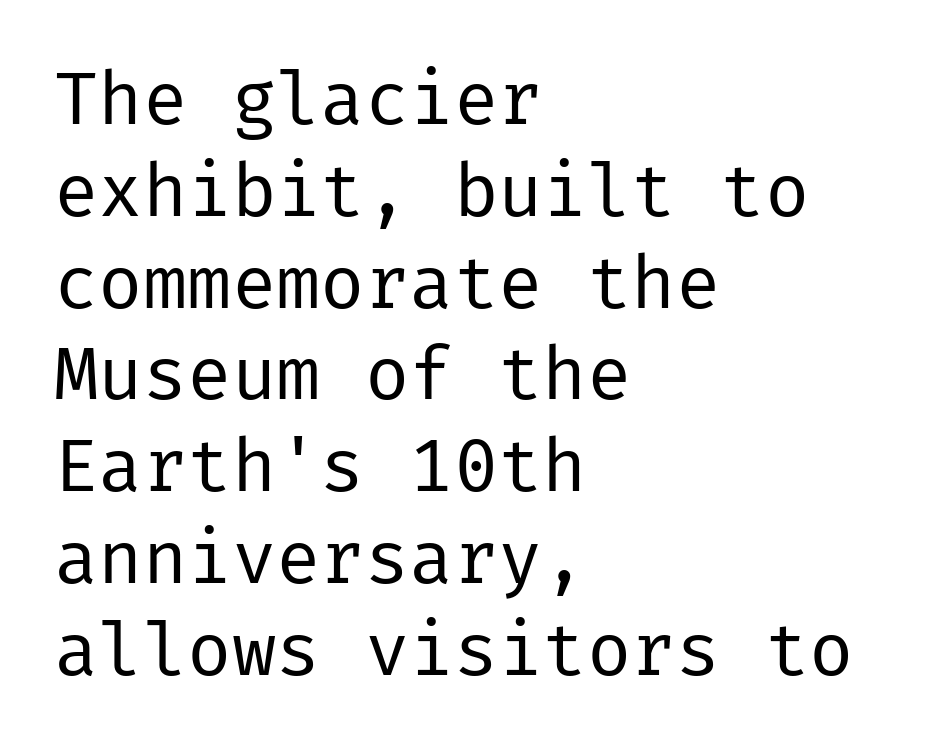
The image shows 74 px regular-weight sans-serif type, upright; set left-aligned, line spacing 1.24x, normal letter spacing, not underlined; low stroke contrast and a medium x-height.
